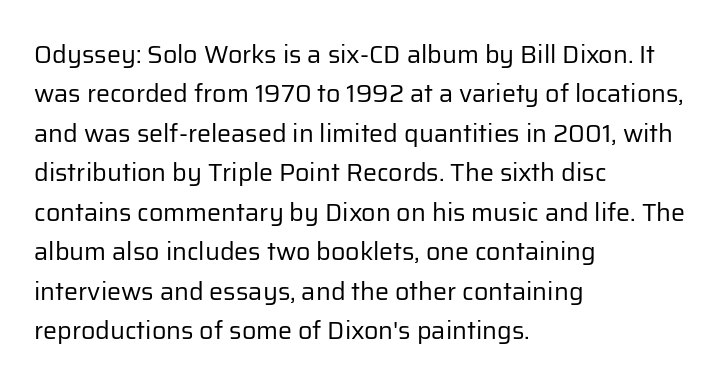
This block has exactly the height ordinary leading produces. Heft: none added — not bold. The face used here is rendered with its standard letterfit. Horizontally, the lines are justified to the leading edge only.
